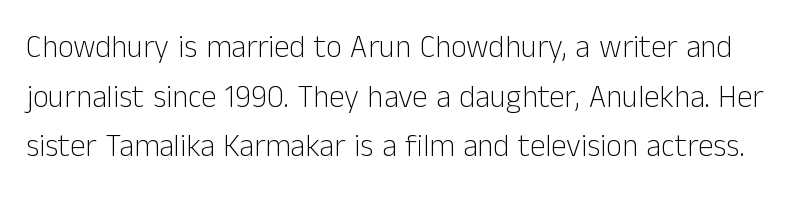
Q: Is the text bold? A: No.
Q: Is the text italic (slanted)? A: No, it is upright.
Q: Is the typeface a serif or a sans-serif typeface? A: Sans-serif.
Q: Is the text underlined? A: No.
Q: Is the spacing between letters normal or unusually wide? A: Normal.
Q: Is the spacing between lines tight, normal or loose? A: Normal.
Q: Width (condensed, normal, or wide)? A: Normal.
Q: Stroke contrast? A: Low.
Q: x-height? A: Medium.
Q: Monospaced? A: No.
